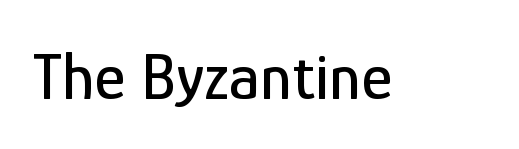
The image shows 67 px condensed sans-serif type, upright; set normal letter spacing, not underlined; low stroke contrast and a medium x-height.
